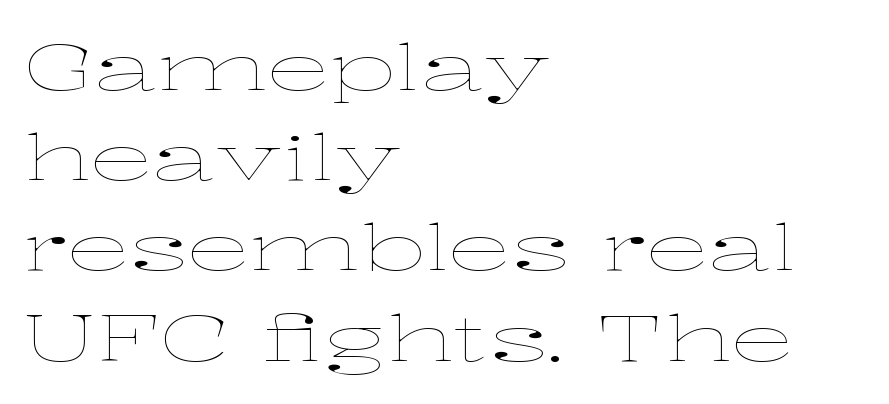
{"italic": "no", "bold": "no", "weight": "thin", "width": "wide", "stroke_contrast": "low", "x_height": "medium", "monospaced": "no", "underline": "no", "align": "left", "line_spacing": "normal", "line_spacing_ratio": 1.41, "letter_spacing": "normal", "letter_spacing_em": 0.0, "glyph_px": 64}
